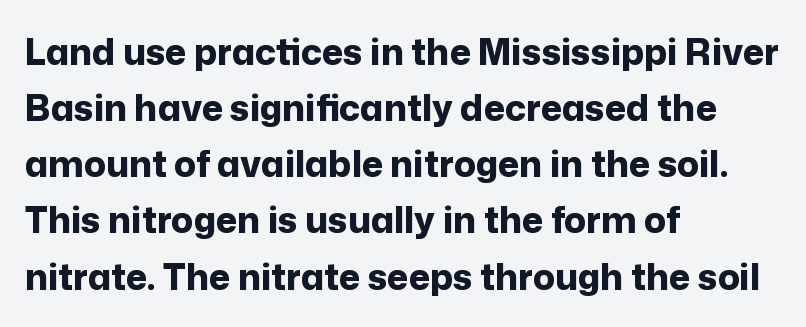
{"serif": "no", "italic": "no", "bold": "yes", "weight": "bold", "width": "normal", "stroke_contrast": "low", "x_height": "medium", "monospaced": "no", "underline": "no", "align": "left", "line_spacing": "normal", "line_spacing_ratio": 1.56, "letter_spacing": "normal", "letter_spacing_em": 0.0, "glyph_px": 36}
